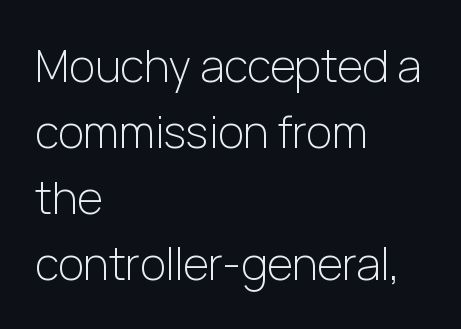
Characters remain perfectly vertical along every line. How would I describe the line gaps? Plain and ordinary. All the whitespace from short lines collects on the right. Tracking value appears to be zero — textbook default spacing. The weight would be labelled regular, book, light, or lighter still. This sample has the flowing, uneven cadence of proportional lettering.
